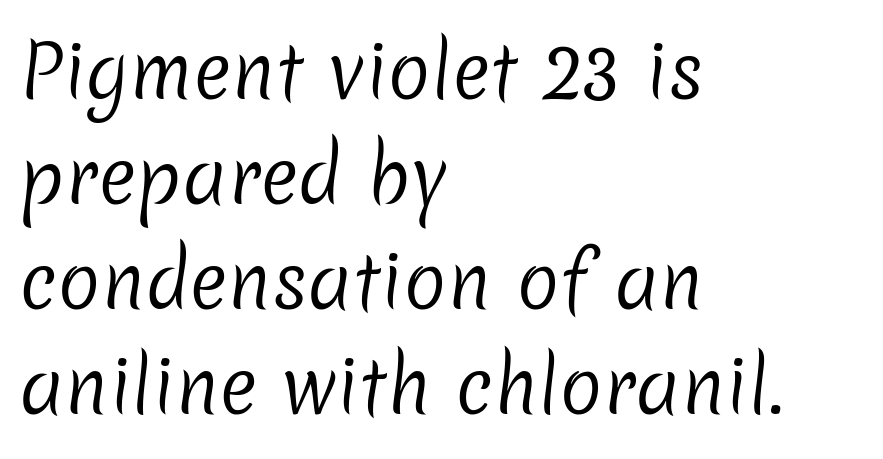
{"serif": "no", "bold": "no", "weight": "regular", "width": "normal", "stroke_contrast": "low", "x_height": "medium", "monospaced": "no", "underline": "no", "align": "left", "line_spacing": "normal", "line_spacing_ratio": 1.46, "letter_spacing": "normal", "letter_spacing_em": 0.0, "glyph_px": 72}
